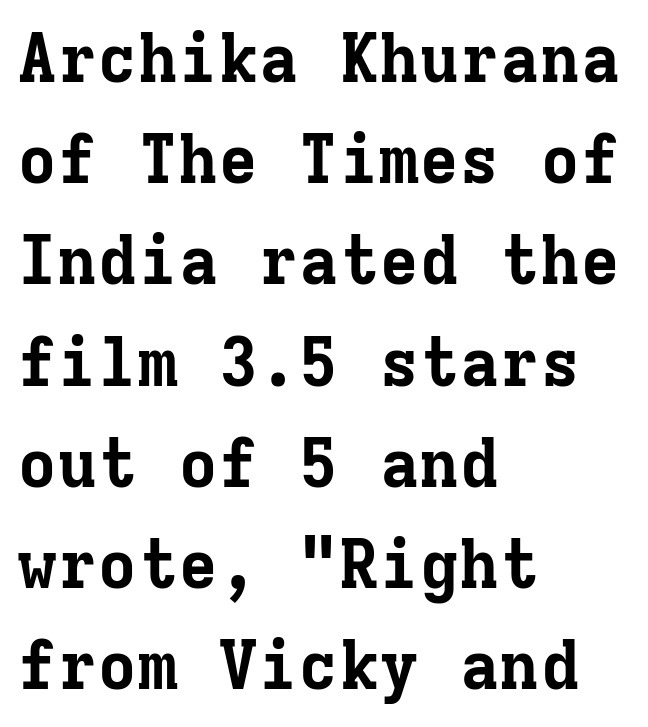
Q: Is the text bold? A: Yes.
Q: Is the text italic (slanted)? A: No, it is upright.
Q: Is the typeface a serif or a sans-serif typeface? A: Serif.
Q: Is the text underlined? A: No.
Q: How is the paragraph aligned? A: Left-aligned.
Q: Is the spacing between letters normal or unusually wide? A: Normal.
Q: Is the spacing between lines tight, normal or loose? A: Normal.
Q: Width (condensed, normal, or wide)? A: Normal.
Q: Stroke contrast? A: Low.
Q: x-height? A: Medium.
Q: Monospaced? A: Yes.
